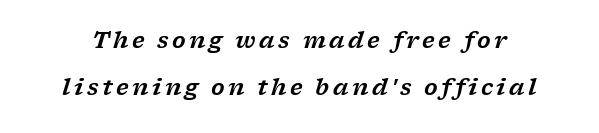
{"italic": "yes", "lean": "right", "slant_degrees": 17, "underline": "no", "line_spacing": "loose", "line_spacing_ratio": 2.15, "glyph_px": 22}
